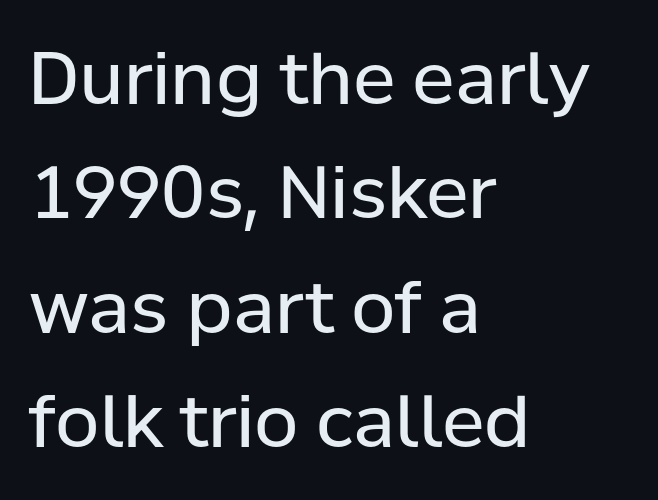
Q: Is the text bold? A: No.
Q: Is the text italic (slanted)? A: No, it is upright.
Q: Is the typeface a serif or a sans-serif typeface? A: Sans-serif.
Q: Is the text underlined? A: No.
Q: How is the paragraph aligned? A: Left-aligned.
Q: Is the spacing between letters normal or unusually wide? A: Normal.
Q: Is the spacing between lines tight, normal or loose? A: Normal.
Q: Width (condensed, normal, or wide)? A: Normal.
Q: Stroke contrast? A: Low.
Q: x-height? A: Medium.
Q: Monospaced? A: No.
